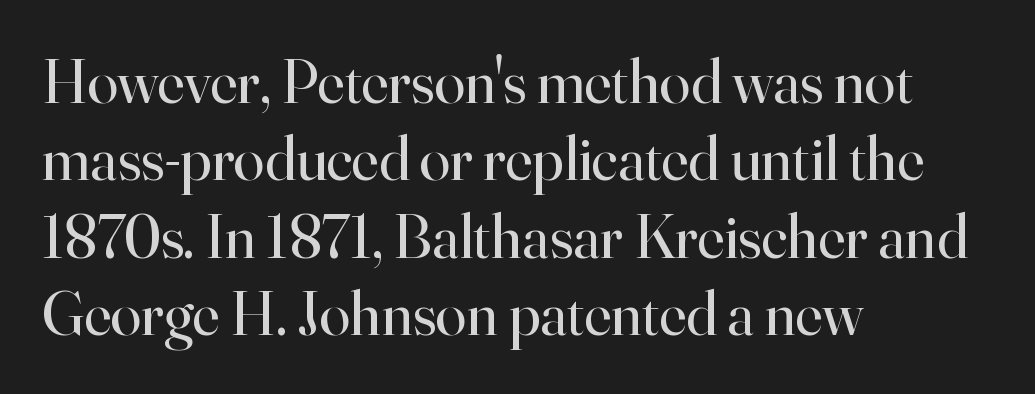
Q: Is the text bold? A: No.
Q: Is the text italic (slanted)? A: No, it is upright.
Q: Is the typeface a serif or a sans-serif typeface? A: Serif.
Q: Is the text underlined? A: No.
Q: How is the paragraph aligned? A: Left-aligned.
Q: Is the spacing between letters normal or unusually wide? A: Normal.
Q: Is the spacing between lines tight, normal or loose? A: Normal.
Q: Width (condensed, normal, or wide)? A: Normal.
Q: Stroke contrast? A: High.
Q: x-height? A: Small.
Q: Monospaced? A: No.
